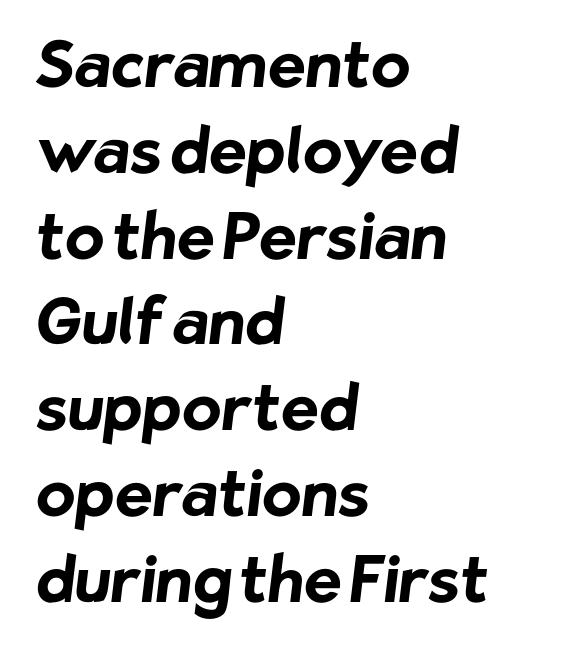
Q: Is the text bold? A: Yes.
Q: Is the typeface a serif or a sans-serif typeface? A: Sans-serif.
Q: Is the text underlined? A: No.
Q: How is the paragraph aligned? A: Left-aligned.
Q: Is the spacing between letters normal or unusually wide? A: Normal.
Q: Is the spacing between lines tight, normal or loose? A: Normal.
Q: Width (condensed, normal, or wide)? A: Normal.
Q: Stroke contrast? A: Low.
Q: x-height? A: Medium.
Q: Monospaced? A: No.
